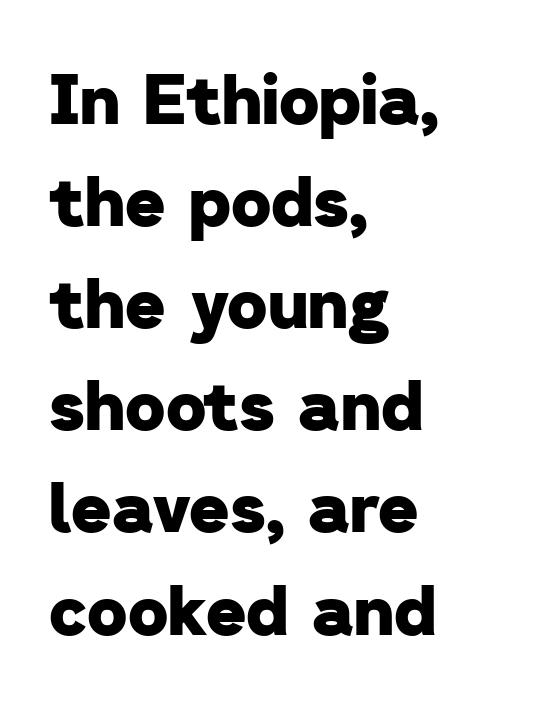
The image shows 69 px heavy sans-serif type; set left-aligned, normal line spacing (1.48x), normal letter spacing, not underlined; low stroke contrast and a medium x-height.
